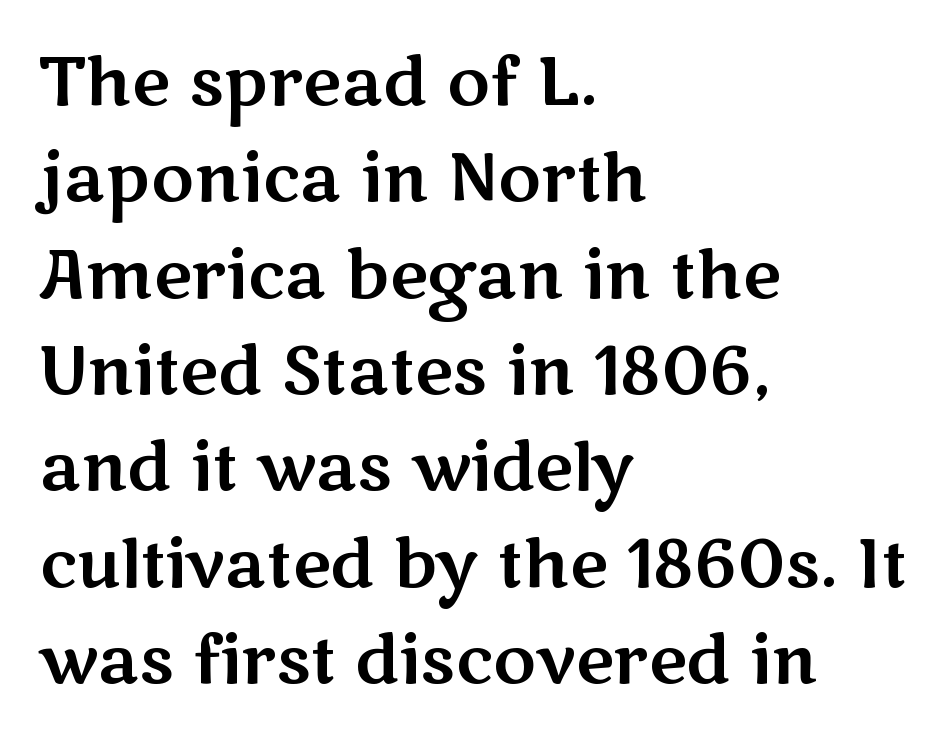
Q: Is the text italic (slanted)? A: No, it is upright.
Q: Is the typeface a serif or a sans-serif typeface? A: Sans-serif.
Q: Is the text underlined? A: No.
Q: How is the paragraph aligned? A: Left-aligned.
Q: Is the spacing between letters normal or unusually wide? A: Normal.
Q: Is the spacing between lines tight, normal or loose? A: Normal.
Q: Width (condensed, normal, or wide)? A: Wide.
Q: Stroke contrast? A: Medium.
Q: x-height? A: Medium.
Q: Monospaced? A: No.
